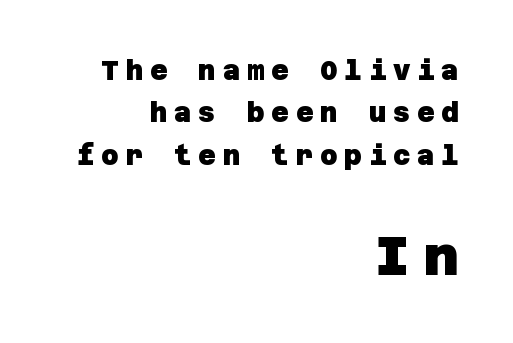
{"serif": "no", "bold": "yes", "weight": "heavy", "width": "normal", "stroke_contrast": "low", "x_height": "large", "underline": "no", "align": "right", "line_spacing": "normal", "line_spacing_ratio": 1.57, "letter_spacing": "wide", "letter_spacing_em": 0.25, "larger_block": "second", "size_ratio": 2.0, "glyph_px": 54}
